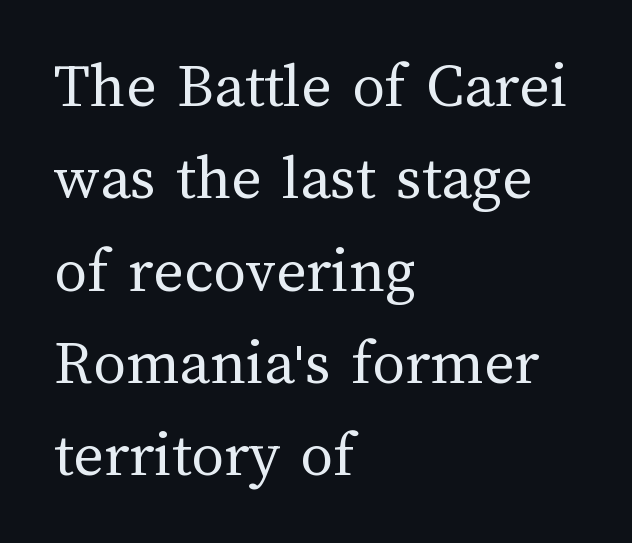
The image shows 65 px regular-weight type, upright; set left-aligned, normal line spacing (1.42x), normal letter spacing, not underlined; medium stroke contrast and a medium x-height.
